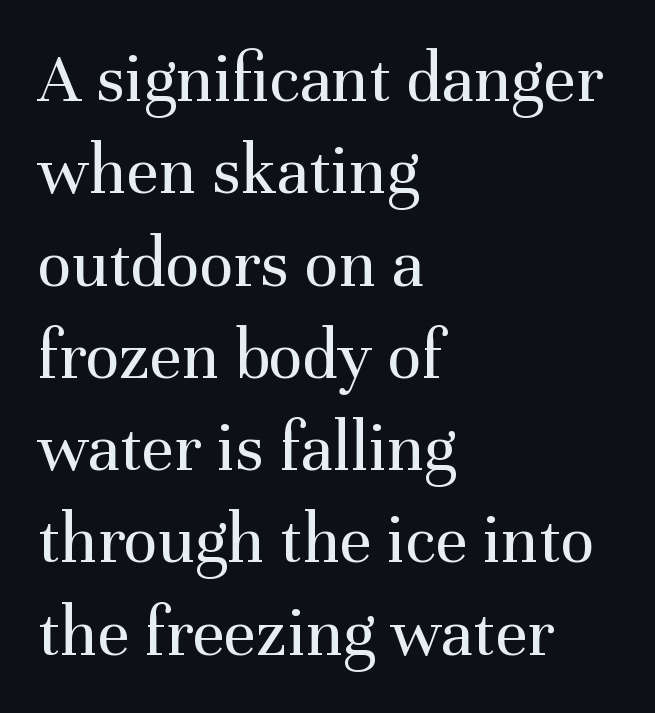
Unlike italic type, these characters show no tilt at all. What kind of face is this? One with serifs. Regarding leading, the lines here are spaced in the standard way. Weight: regular or lighter. Typeset ragged right — the left edge is the straight one.
